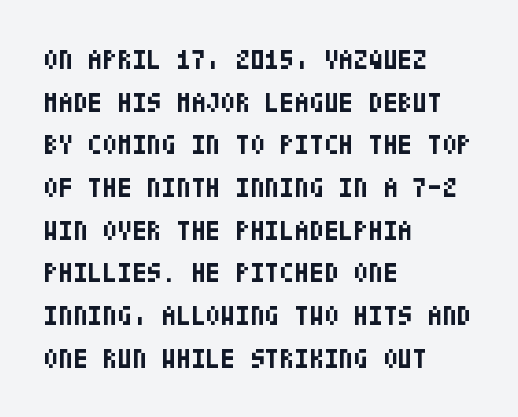
{"italic": "no", "bold": "yes", "underline": "no", "align": "left", "line_spacing": "normal", "line_spacing_ratio": 1.58, "letter_spacing": "normal", "letter_spacing_em": 0.0, "glyph_px": 27}
